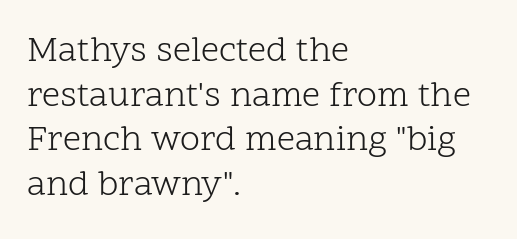
Q: Is the text bold? A: No.
Q: Is the text italic (slanted)? A: No, it is upright.
Q: Is the typeface a serif or a sans-serif typeface? A: Serif.
Q: Is the text underlined? A: No.
Q: How is the paragraph aligned? A: Left-aligned.
Q: Is the spacing between letters normal or unusually wide? A: Normal.
Q: Width (condensed, normal, or wide)? A: Normal.
Q: Stroke contrast? A: Low.
Q: x-height? A: Medium.
Q: Monospaced? A: No.
